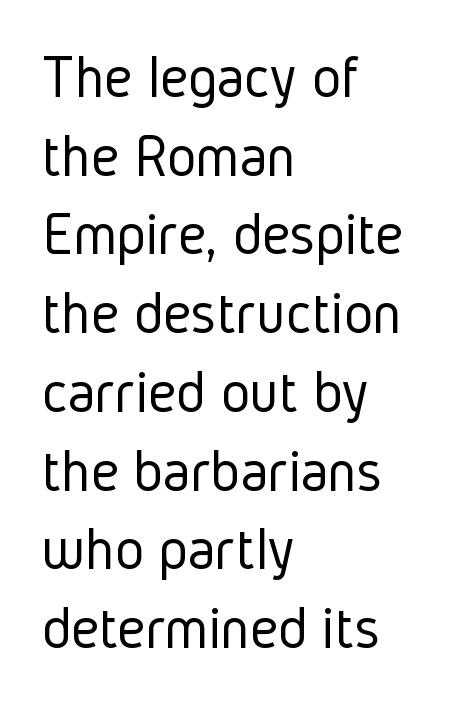
Notice how the passage keeps a crisp vertical edge on the left only. You could not count columns in this text — the font is proportionally spaced. The font sits on the lighter half of the weight spectrum, regular included. The line texture is even and compact thanks to regular tracking.
